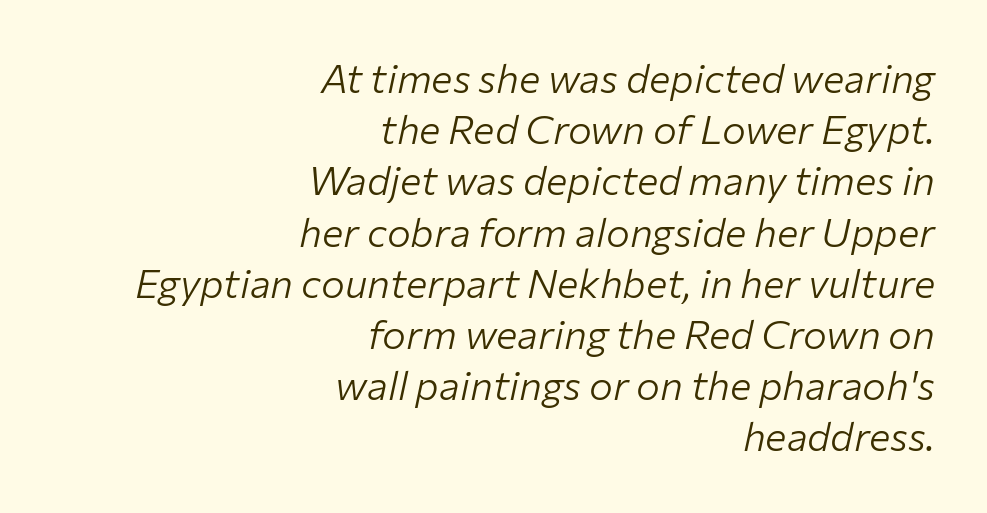
Q: Is the text bold? A: No.
Q: Is the text italic (slanted)? A: Yes, it leans right by about 12 degrees.
Q: Is the text underlined? A: No.
Q: How is the paragraph aligned? A: Right-aligned.
Q: Is the spacing between letters normal or unusually wide? A: Normal.
Q: Is the spacing between lines tight, normal or loose? A: Normal.
Q: Width (condensed, normal, or wide)? A: Normal.
Q: Stroke contrast? A: Low.
Q: x-height? A: Medium.
Q: Monospaced? A: No.
